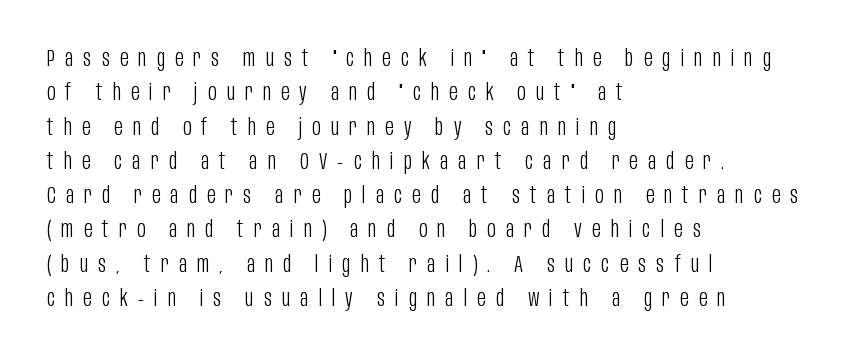
The image shows 23 px text type, upright; set left-aligned, normal line spacing (1.49x), unusually wide letter spacing (+0.44 em), not underlined.
